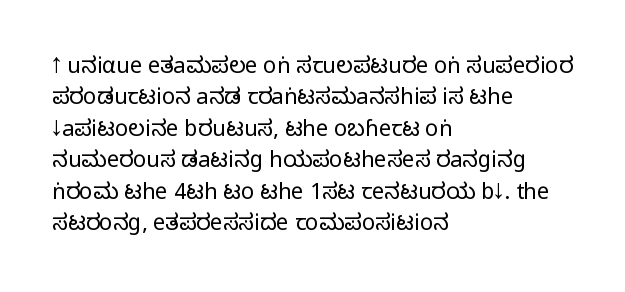
The image shows 22 px text type, upright; set left-aligned, normal line spacing (1.43x), normal letter spacing, not underlined.
